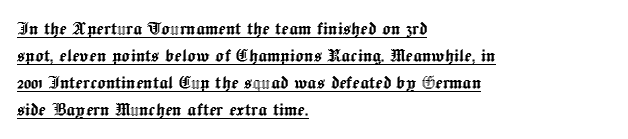
Q: Is the text italic (slanted)? A: No, it is upright.
Q: Is the text underlined? A: Yes.
Q: How is the paragraph aligned? A: Left-aligned.
Q: Is the spacing between letters normal or unusually wide? A: Normal.
